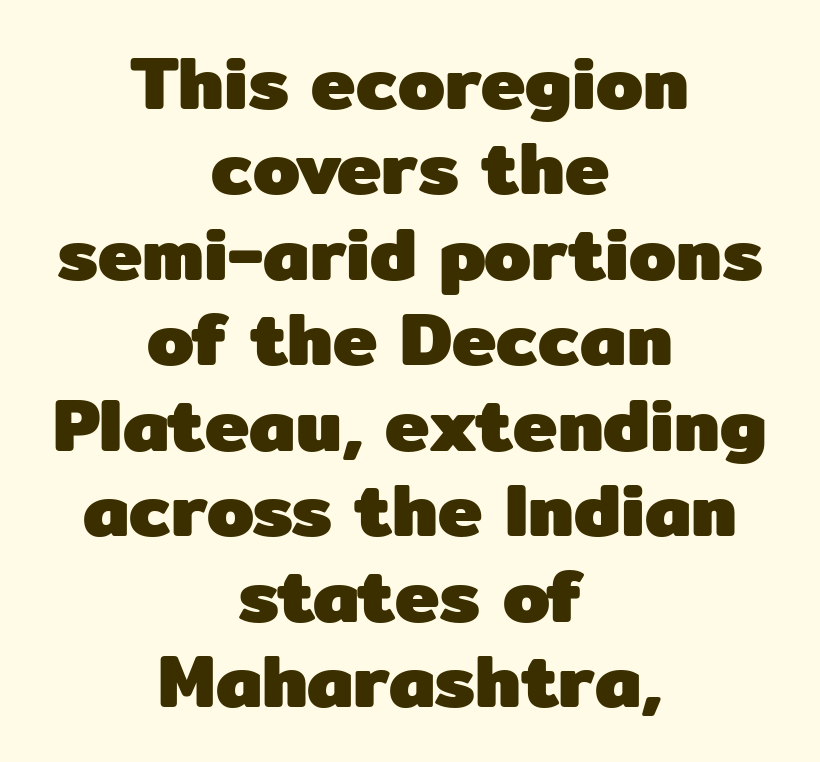
{"serif": "no", "italic": "no", "bold": "yes", "weight": "heavy", "width": "normal", "stroke_contrast": "low", "x_height": "medium", "monospaced": "no", "underline": "no", "align": "center", "line_spacing": "tight", "line_spacing_ratio": 1.14, "letter_spacing": "normal", "letter_spacing_em": 0.0, "glyph_px": 75}
